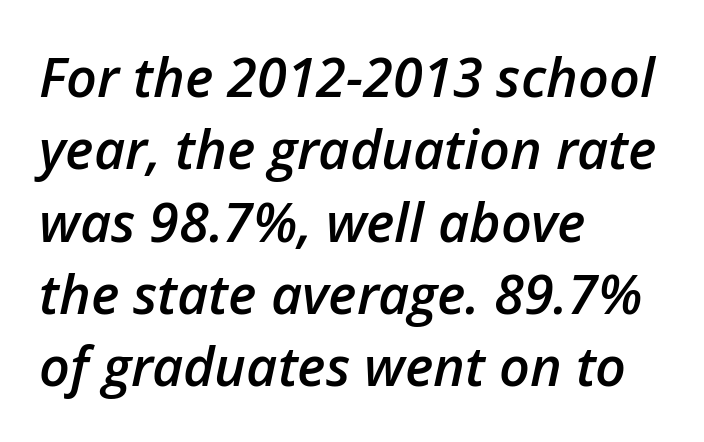
Q: Is the text bold? A: Semi-bold.
Q: Is the text italic (slanted)? A: Yes, it leans right by about 12 degrees.
Q: Is the text underlined? A: No.
Q: How is the paragraph aligned? A: Left-aligned.
Q: Is the spacing between letters normal or unusually wide? A: Normal.
Q: Is the spacing between lines tight, normal or loose? A: Normal.
Q: Width (condensed, normal, or wide)? A: Normal.
Q: Stroke contrast? A: Low.
Q: x-height? A: Medium.
Q: Monospaced? A: No.
